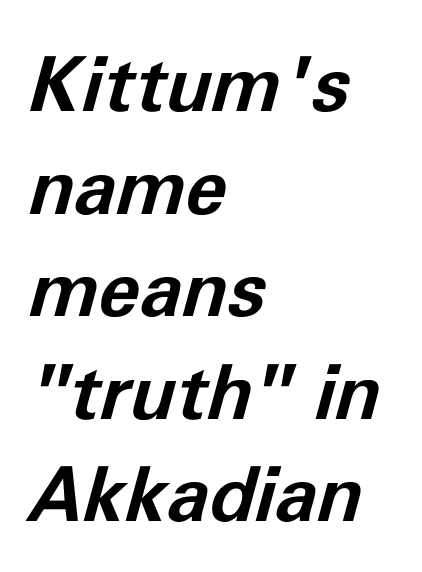
The setting favours the left margin, as ordinary paragraphs usually do. These words are printed bold, with thick strokes throughout. Underline: absent. Each word holds together tightly as a unit, with standard inter-letter gaps. Varying glyph widths throughout — classic text-font behaviour.
